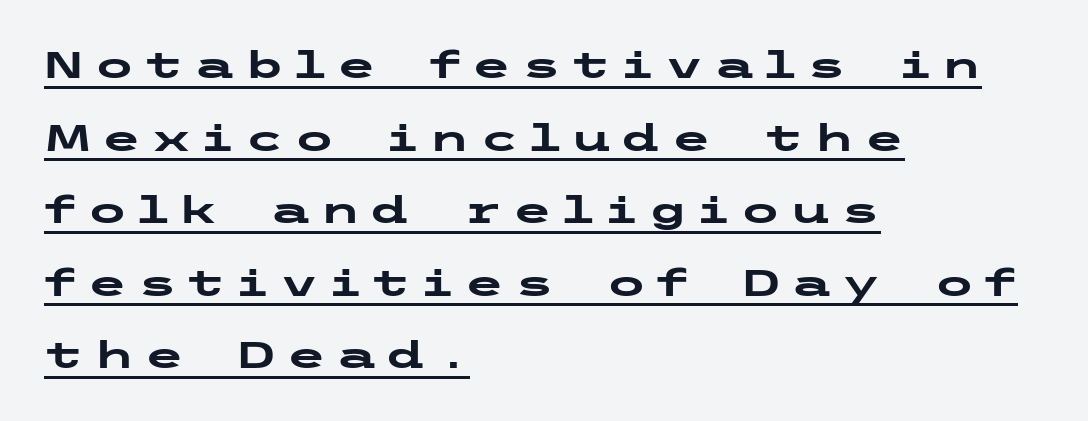
{"serif": "no", "italic": "no", "bold": "yes", "weight": "heavy", "width": "wide", "stroke_contrast": "low", "x_height": "medium", "underline": "yes", "align": "left", "line_spacing": "loose", "line_spacing_ratio": 1.96, "letter_spacing": "wide", "letter_spacing_em": 0.25, "glyph_px": 37}
